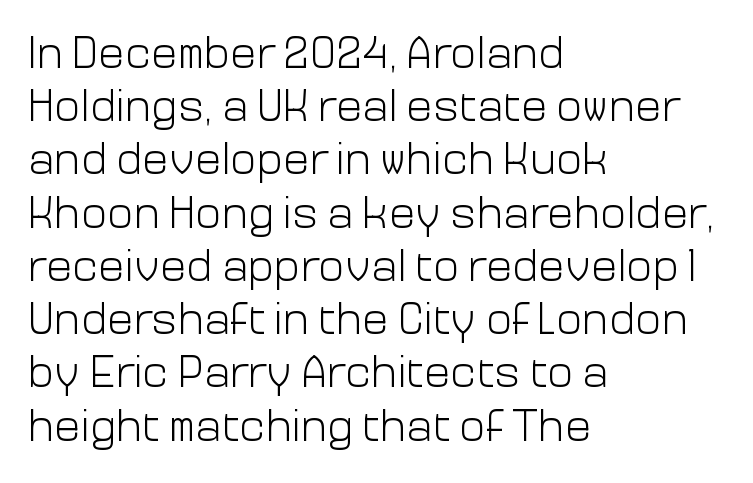
Q: Is the text bold? A: No.
Q: Is the text italic (slanted)? A: No, it is upright.
Q: Is the typeface a serif or a sans-serif typeface? A: Sans-serif.
Q: Is the text underlined? A: No.
Q: How is the paragraph aligned? A: Left-aligned.
Q: Is the spacing between letters normal or unusually wide? A: Normal.
Q: Width (condensed, normal, or wide)? A: Normal.
Q: Stroke contrast? A: Low.
Q: x-height? A: Medium.
Q: Monospaced? A: No.
